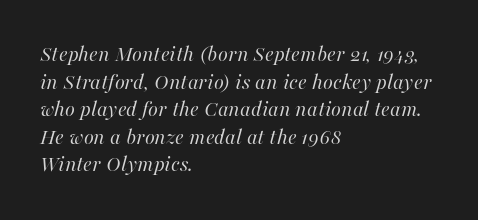
Q: Is the text bold? A: No.
Q: Is the text italic (slanted)? A: Yes, it leans right by about 16 degrees.
Q: Is the text underlined? A: No.
Q: How is the paragraph aligned? A: Left-aligned.
Q: Is the spacing between letters normal or unusually wide? A: Normal.
